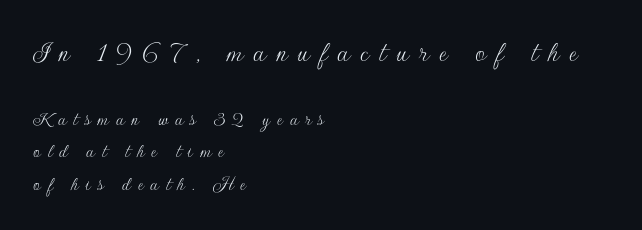
Q: Is the text bold? A: No.
Q: Is the text italic (slanted)? A: Yes.
Q: Is the typeface a serif or a sans-serif typeface? A: Sans-serif.
Q: Is the text underlined? A: No.
Q: How is the paragraph aligned? A: Left-aligned.
Q: Is the spacing between letters normal or unusually wide? A: Unusually wide.
Q: Is the spacing between lines tight, normal or loose? A: Normal.
Q: Which block of text is set in a larger size, the first (top) or the second (bottom)? A: The first (top) one.
Q: Width (condensed, normal, or wide)? A: Normal.
Q: Stroke contrast? A: Low.
Q: x-height? A: Small.
Q: Monospaced? A: No.
